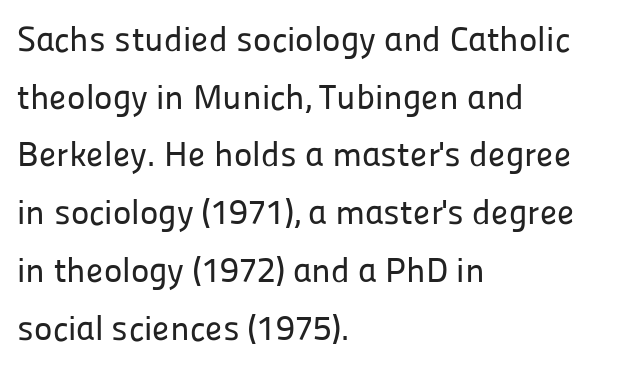
The rendering uses natural spacing where letterforms have individual widths. This sample uses an upright cut, with every glyph sitting square on the baseline. Standard letterfit; no display-style spreading of the glyphs. The designer went with a sans here, leaving each stem footless. Lines of text with bare space underneath. The lines are quadded left.
